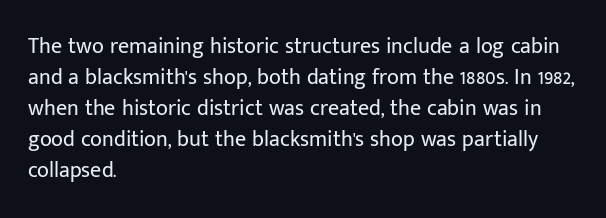
The words here are not underlined. Default kerning and tracking; the words read as compact shapes. The paragraph shown leans on its left margin. Posture: straight, roman, zero tilt. Vertical stems look standard width or narrower in stroke. Vertical spacing — default.
